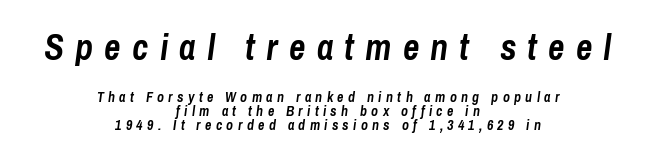
{"italic": "yes", "lean": "right", "slant_degrees": 8, "bold": "yes", "weight": "semibold", "width": "condensed", "stroke_contrast": "low", "x_height": "medium", "monospaced": "no", "underline": "no", "align": "center", "line_spacing": "tight", "line_spacing_ratio": 1.01, "letter_spacing": "wide", "letter_spacing_em": 0.31, "larger_block": "first", "size_ratio": 2.57, "glyph_px": 36}
